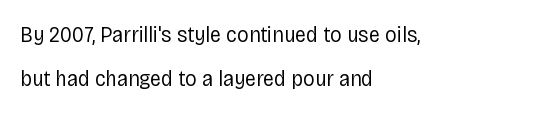
The image shows 23 px text type, upright; set left-aligned, loose line spacing (1.93x), normal letter spacing, not underlined.
